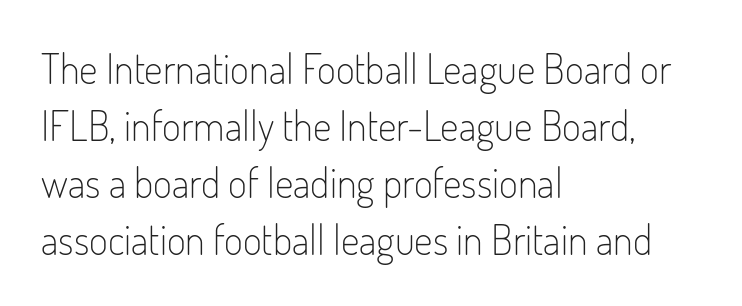
A roman cut, with each character standing at attention. All the whitespace from short lines collects on the right. Check where the strokes stop: nothing finishes them off — pure sans. This reads as an unemphasized weight, regular at the heaviest. Notice how descenders clear the ascenders below comfortably — that's standard leading.
